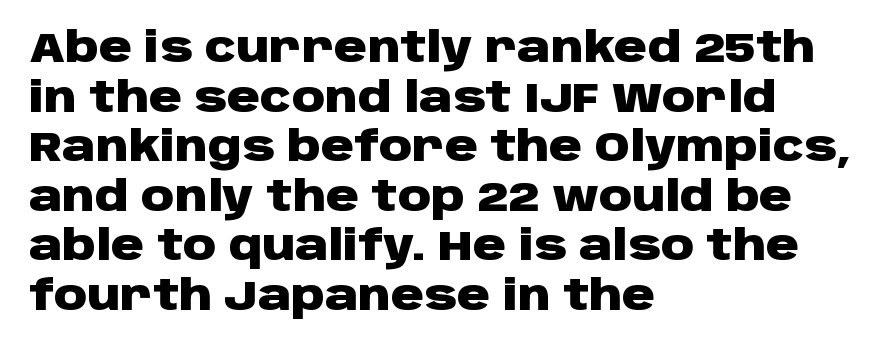
Q: Is the text bold? A: Yes.
Q: Is the text italic (slanted)? A: No, it is upright.
Q: Is the typeface a serif or a sans-serif typeface? A: Sans-serif.
Q: Is the text underlined? A: No.
Q: How is the paragraph aligned? A: Left-aligned.
Q: Is the spacing between letters normal or unusually wide? A: Normal.
Q: Width (condensed, normal, or wide)? A: Wide.
Q: Stroke contrast? A: Low.
Q: x-height? A: Large.
Q: Monospaced? A: No.
